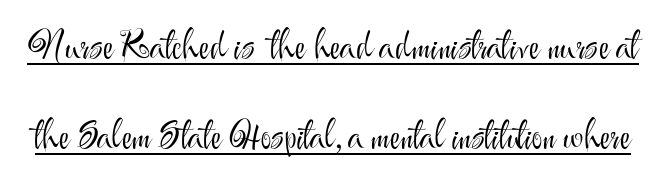
{"serif": "no", "bold": "no", "weight": "light", "width": "normal", "stroke_contrast": "medium", "x_height": "small", "monospaced": "no", "underline": "yes", "line_spacing": "loose", "line_spacing_ratio": 2.43, "letter_spacing": "normal", "letter_spacing_em": 0.0, "glyph_px": 37}
